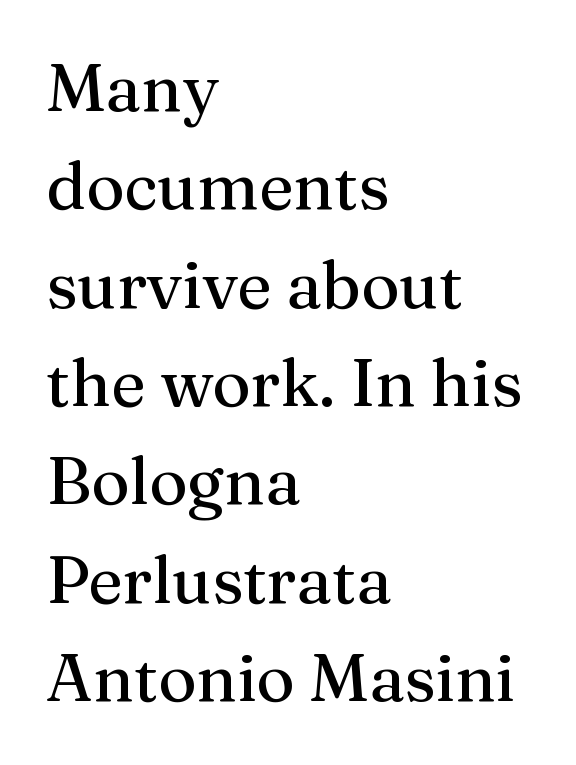
The image shows 66 px serif type, upright; set left-aligned, normal line spacing (1.49x), normal letter spacing, not underlined; medium stroke contrast and a medium x-height.
